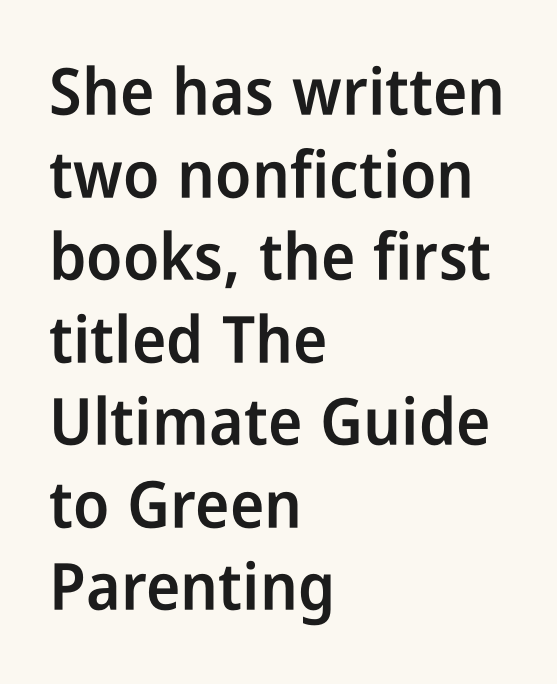
Q: Is the text bold? A: Semi-bold.
Q: Is the text italic (slanted)? A: No, it is upright.
Q: Is the typeface a serif or a sans-serif typeface? A: Sans-serif.
Q: Is the text underlined? A: No.
Q: How is the paragraph aligned? A: Left-aligned.
Q: Is the spacing between letters normal or unusually wide? A: Normal.
Q: Is the spacing between lines tight, normal or loose? A: Normal.
Q: Width (condensed, normal, or wide)? A: Condensed.
Q: Stroke contrast? A: Low.
Q: x-height? A: Medium.
Q: Monospaced? A: No.
